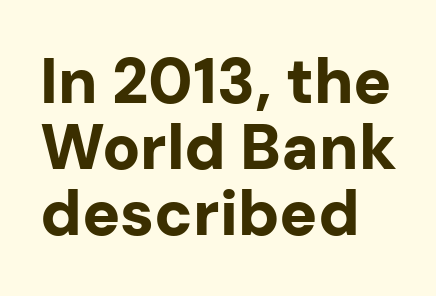
{"serif": "no", "italic": "no", "bold": "yes", "weight": "bold", "width": "normal", "stroke_contrast": "low", "x_height": "medium", "monospaced": "no", "underline": "no", "align": "left", "line_spacing": "tight", "line_spacing_ratio": 1.05, "letter_spacing": "normal", "letter_spacing_em": 0.0, "glyph_px": 63}
